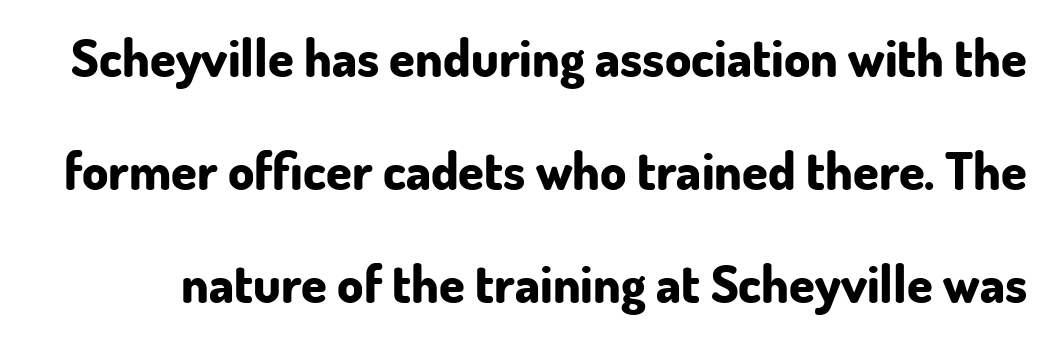
{"serif": "no", "italic": "no", "bold": "yes", "weight": "bold", "width": "normal", "stroke_contrast": "low", "x_height": "small", "monospaced": "no", "underline": "no", "line_spacing": "loose", "line_spacing_ratio": 2.17, "letter_spacing": "normal", "letter_spacing_em": 0.0, "glyph_px": 52}
